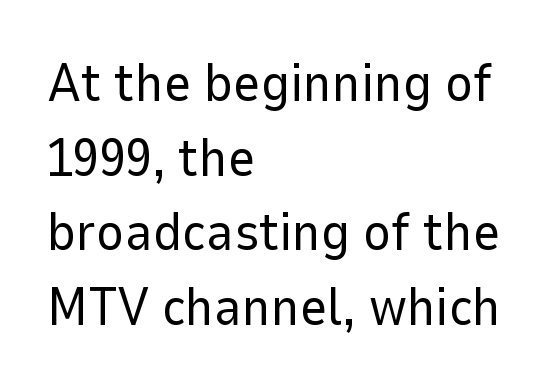
{"serif": "no", "italic": "no", "bold": "no", "weight": "regular", "width": "normal", "stroke_contrast": "low", "x_height": "medium", "monospaced": "no", "underline": "no", "align": "left", "line_spacing": "normal", "line_spacing_ratio": 1.41, "letter_spacing": "normal", "letter_spacing_em": 0.0, "glyph_px": 53}
